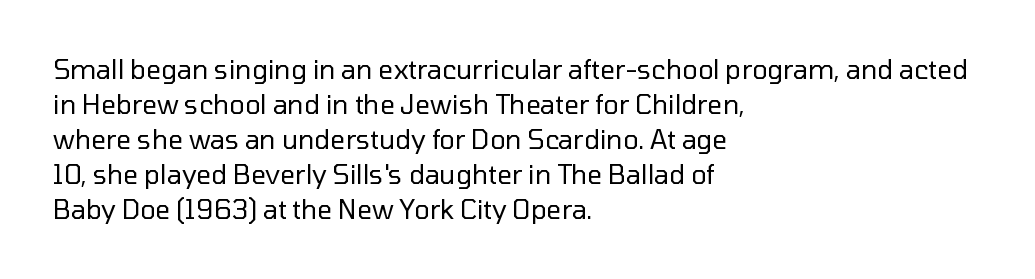
The image shows 26 px text type, upright; set left-aligned, normal line spacing (1.35x), normal letter spacing, not underlined.
